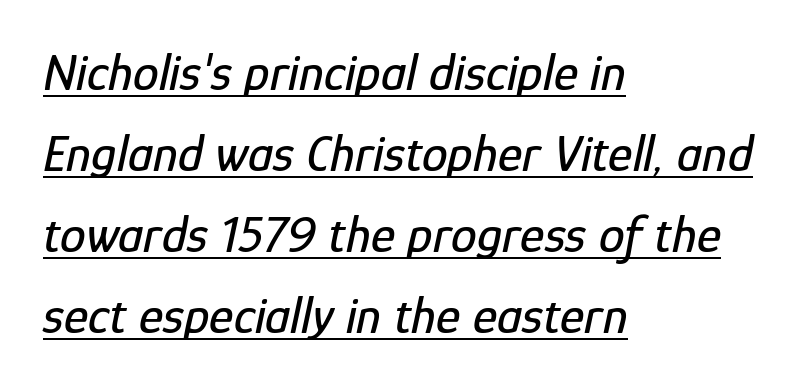
The image shows 52 px condensed type, italic (leaning right); set left-aligned, normal line spacing (1.56x), normal letter spacing, underlined; low stroke contrast and a medium x-height.
